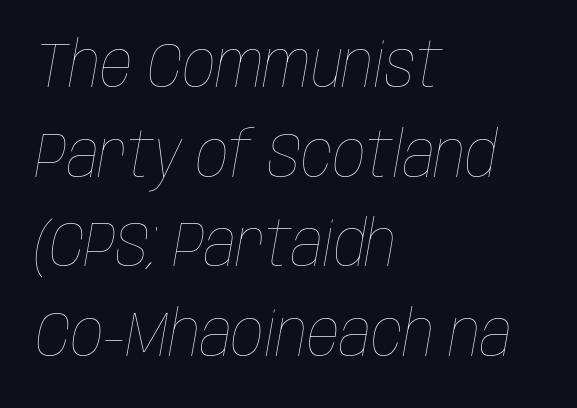
The image shows 64 px thin, condensed type, italic (leaning right); set left-aligned, normal line spacing (1.4x), normal letter spacing, not underlined; low stroke contrast and a large x-height.
